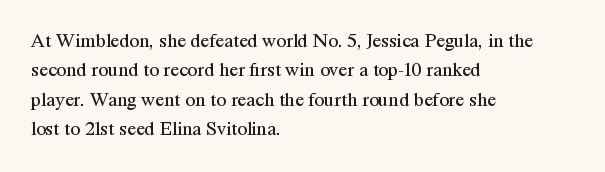
Q: Is the text bold? A: No.
Q: Is the text italic (slanted)? A: No, it is upright.
Q: Is the text underlined? A: No.
Q: How is the paragraph aligned? A: Left-aligned.
Q: Is the spacing between letters normal or unusually wide? A: Normal.
Q: Is the spacing between lines tight, normal or loose? A: Normal.
